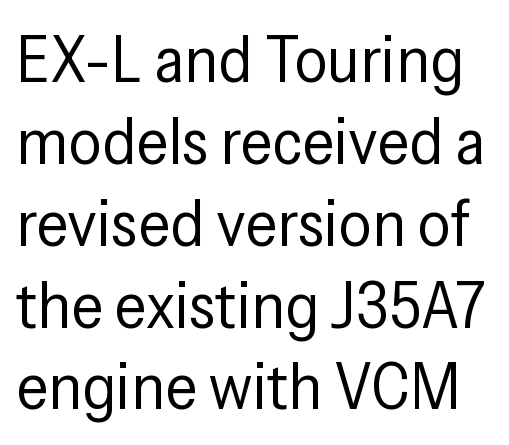
{"serif": "no", "italic": "no", "bold": "no", "weight": "regular", "width": "condensed", "stroke_contrast": "low", "x_height": "medium", "monospaced": "no", "underline": "no", "line_spacing_ratio": 1.24, "letter_spacing": "normal", "letter_spacing_em": 0.0, "glyph_px": 66}
